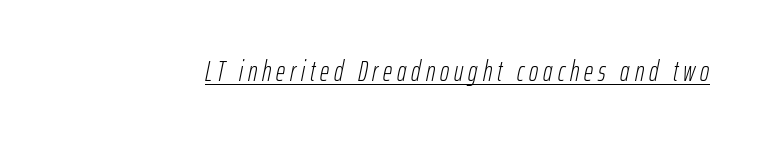
The image shows 28 px light, condensed type, italic (leaning right); set underlined; low stroke contrast and a medium x-height.
